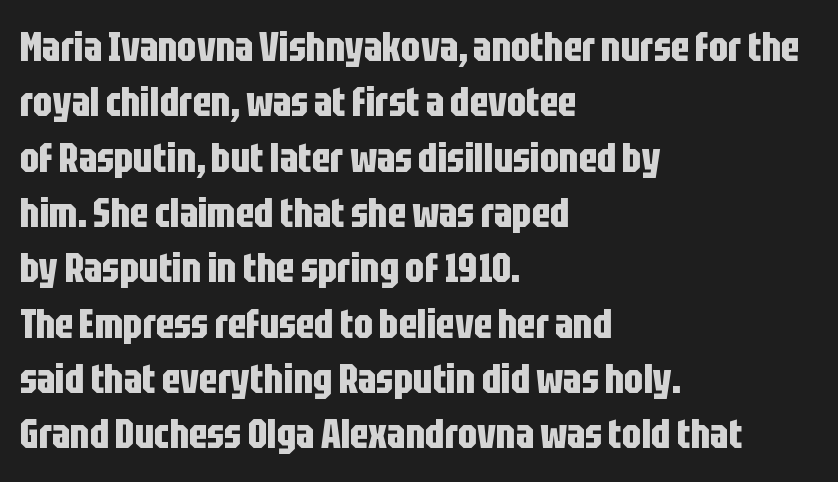
The passage shown is typed in a proportional face where columns would drift. Does the leading feel generous? No, just average. Thick stems and heavy bowls — unmistakably bold. If you drew a line through each stem, it would be perfectly vertical. A clean baseline with only descenders dipping below it.
